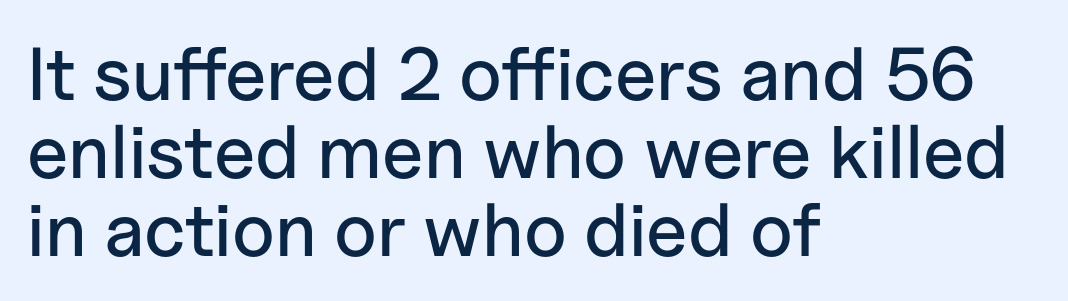
Q: Is the text italic (slanted)? A: No, it is upright.
Q: Is the typeface a serif or a sans-serif typeface? A: Sans-serif.
Q: Is the text underlined? A: No.
Q: How is the paragraph aligned? A: Left-aligned.
Q: Is the spacing between letters normal or unusually wide? A: Normal.
Q: Is the spacing between lines tight, normal or loose? A: Tight.
Q: Width (condensed, normal, or wide)? A: Normal.
Q: Stroke contrast? A: Low.
Q: x-height? A: Medium.
Q: Monospaced? A: No.
